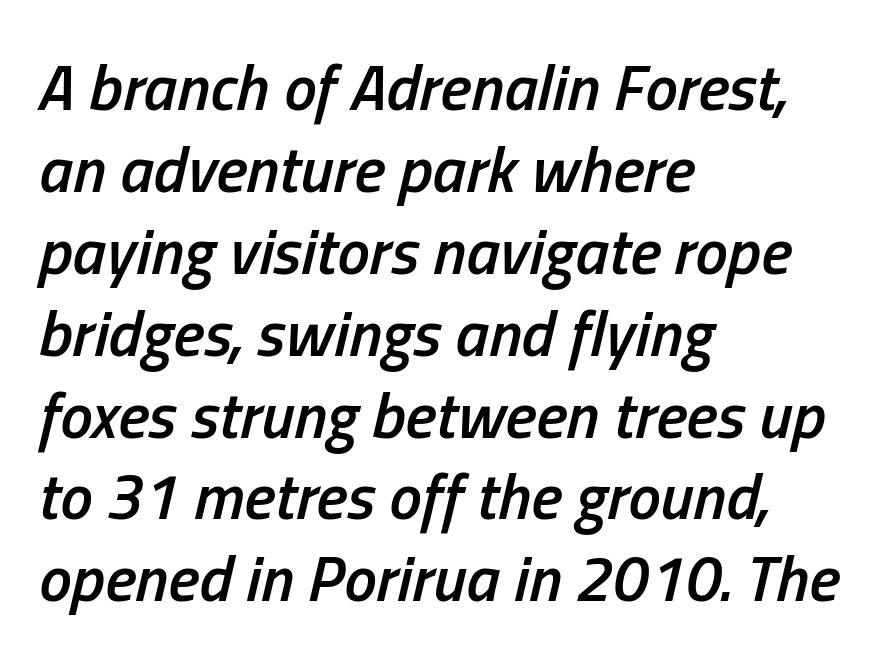
Varying glyph widths throughout — classic text-font behaviour. The line-height multiplier appears to be the usual default. The gaps between neighbouring characters are ordinary and unremarkable. A bit beefed up — I'd call it semibold rather than bold. Glance below the letters and you will spot only blank space.
